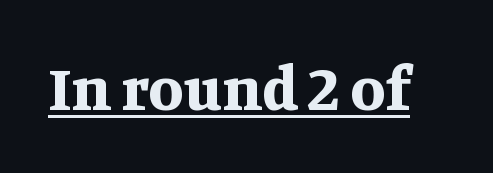
This is roman type, the default non-slanted kind. Quick note: underline on. Note the varied advance widths — an 'i' is clearly narrower than an 'm'. The rendering uses a bold face; every stroke is thick and dark.
